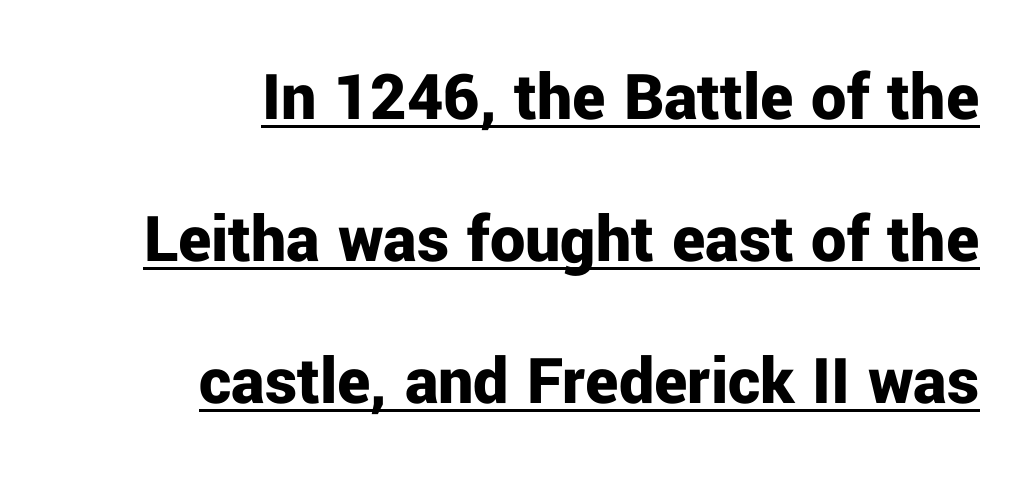
Q: Is the text bold? A: Yes.
Q: Is the text italic (slanted)? A: No, it is upright.
Q: Is the typeface a serif or a sans-serif typeface? A: Sans-serif.
Q: Is the text underlined? A: Yes.
Q: How is the paragraph aligned? A: Right-aligned.
Q: Is the spacing between letters normal or unusually wide? A: Normal.
Q: Is the spacing between lines tight, normal or loose? A: Loose.
Q: Width (condensed, normal, or wide)? A: Normal.
Q: Stroke contrast? A: Low.
Q: x-height? A: Medium.
Q: Monospaced? A: No.
